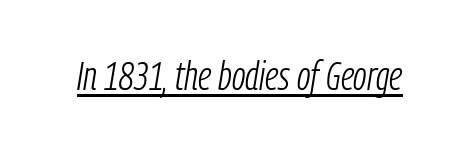
The face used here is rendered with its standard letterfit. These glyphs show unthickened strokes, regular width or finer. Think of a printed novel: that variable character pitch is what you see here. Italic? Definitely — the glyphs are oblique. Honestly, the underline is the first thing you notice here.
